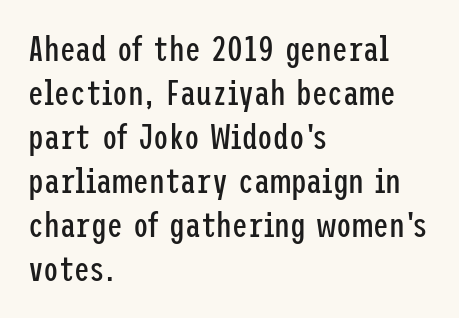
Compared with typical body copy, the letter spacing here is the same. All the whitespace from short lines collects on the right. Regular leading. No heavy texture on the line: the type isn't bold. The letters carry no serifs — their stems end cleanly without finishing strokes.
